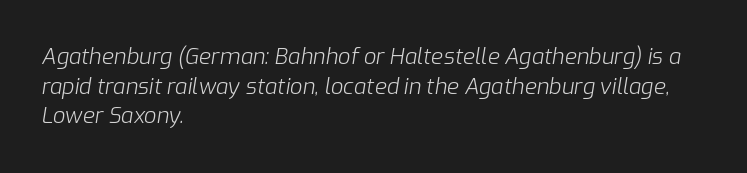
Inter-character spacing is left at the font's built-in metrics. The designer left line spacing at the default. Layout note: lines flush left. The font sits on the lighter half of the weight spectrum, regular included. Quick note: underline off.
